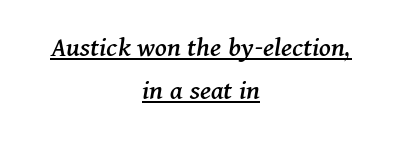
Q: Is the text italic (slanted)? A: Yes, it leans right by about 11 degrees.
Q: Is the typeface a serif or a sans-serif typeface? A: Serif.
Q: Is the text underlined? A: Yes.
Q: How is the paragraph aligned? A: Centered.
Q: Is the spacing between letters normal or unusually wide? A: Normal.
Q: Is the spacing between lines tight, normal or loose? A: Normal.
Q: Width (condensed, normal, or wide)? A: Normal.
Q: Stroke contrast? A: Medium.
Q: x-height? A: Medium.
Q: Monospaced? A: No.
